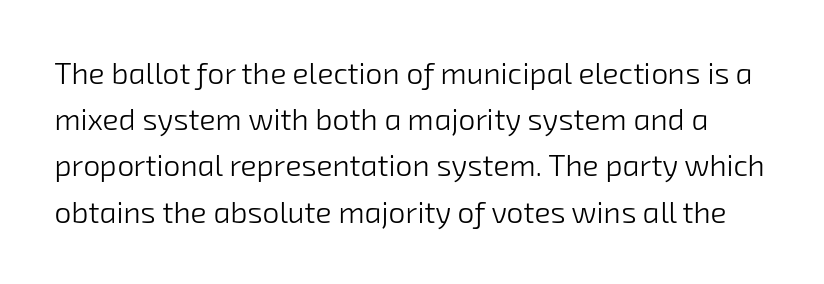
Q: Is the text bold? A: No.
Q: Is the typeface a serif or a sans-serif typeface? A: Sans-serif.
Q: Is the text underlined? A: No.
Q: Is the spacing between letters normal or unusually wide? A: Normal.
Q: Is the spacing between lines tight, normal or loose? A: Normal.
Q: Width (condensed, normal, or wide)? A: Normal.
Q: Stroke contrast? A: Low.
Q: x-height? A: Medium.
Q: Monospaced? A: No.
